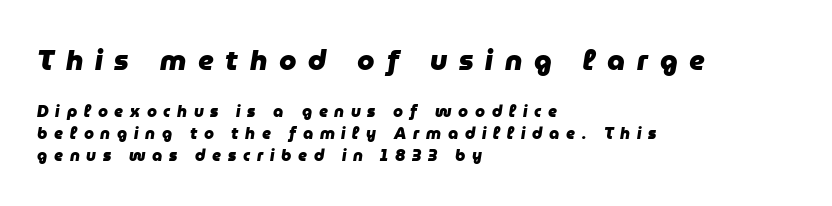
The image shows 28 px heavy type, italic (leaning right); set left-aligned, normal line spacing (1.37x), unusually wide letter spacing (+0.42 em), not underlined; the first (top) block is 1.75x larger; low stroke contrast and a medium x-height.
